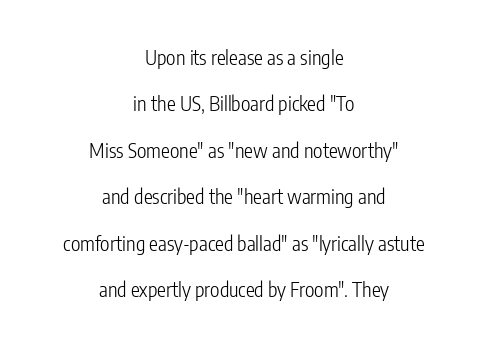
The image shows 20 px text type, upright; set centered, loose line spacing (2.32x), normal letter spacing, not underlined.
